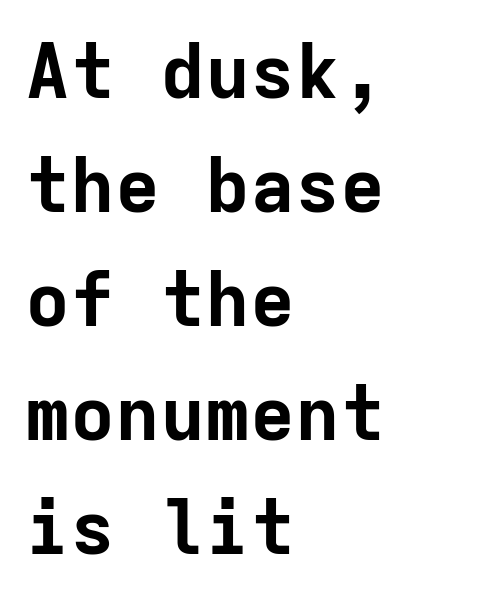
The image shows 75 px bold sans-serif type, upright, monospaced; set left-aligned, normal line spacing (1.52x), normal letter spacing, not underlined; low stroke contrast and a medium x-height.
